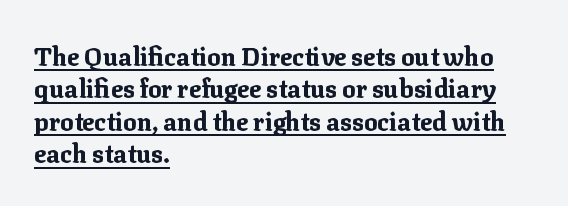
{"italic": "no", "bold": "yes", "underline": "yes", "align": "left", "line_spacing": "normal", "line_spacing_ratio": 1.3, "letter_spacing": "normal", "letter_spacing_em": 0.0, "glyph_px": 25}
